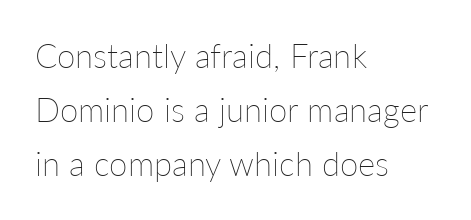
The image shows 33 px thin type, upright; set left-aligned, normal line spacing (1.64x), normal letter spacing, not underlined; low stroke contrast and a medium x-height.
